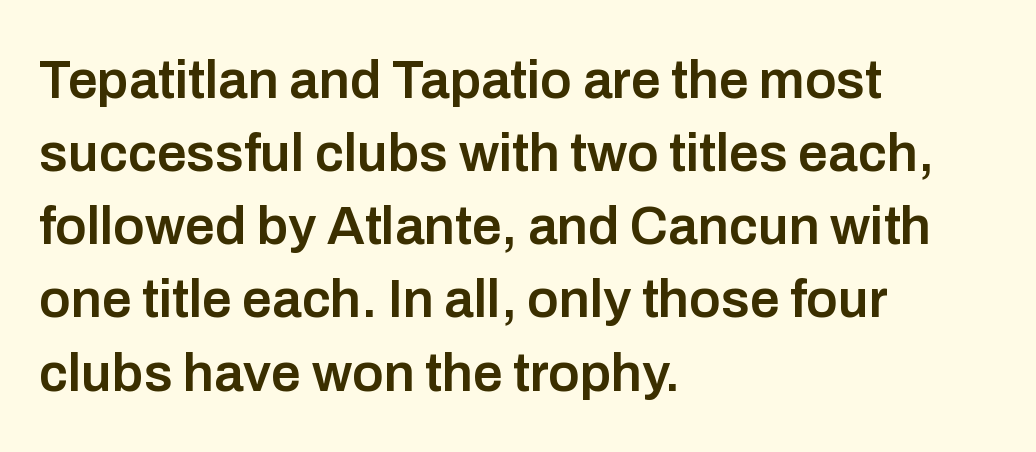
{"serif": "no", "italic": "no", "bold": "semi", "weight": "semibold", "width": "normal", "stroke_contrast": "low", "x_height": "medium", "monospaced": "no", "underline": "no", "align": "left", "line_spacing": "normal", "line_spacing_ratio": 1.38, "letter_spacing": "normal", "letter_spacing_em": 0.0, "glyph_px": 53}
